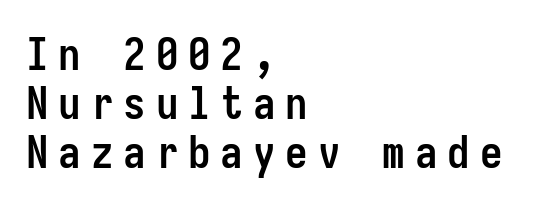
{"serif": "no", "italic": "no", "bold": "yes", "weight": "semibold", "width": "condensed", "stroke_contrast": "low", "x_height": "medium", "monospaced": "yes", "underline": "no", "align": "left", "line_spacing": "tight", "line_spacing_ratio": 1.09, "letter_spacing": "wide", "letter_spacing_em": 0.22, "glyph_px": 45}
